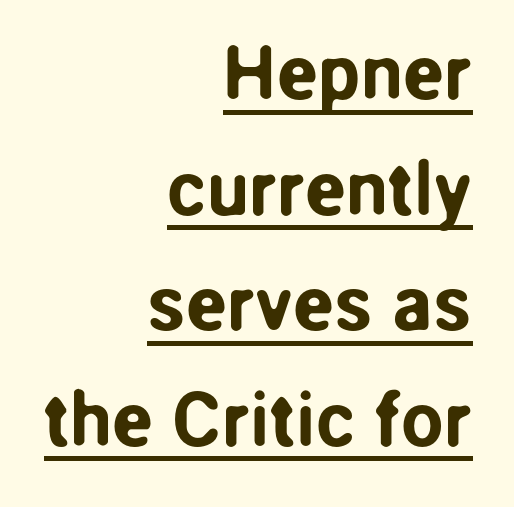
Q: Is the text italic (slanted)? A: No, it is upright.
Q: Is the typeface a serif or a sans-serif typeface? A: Sans-serif.
Q: Is the text underlined? A: Yes.
Q: How is the paragraph aligned? A: Right-aligned.
Q: Is the spacing between letters normal or unusually wide? A: Normal.
Q: Is the spacing between lines tight, normal or loose? A: Normal.
Q: Width (condensed, normal, or wide)? A: Normal.
Q: Stroke contrast? A: Low.
Q: x-height? A: Medium.
Q: Monospaced? A: No.
